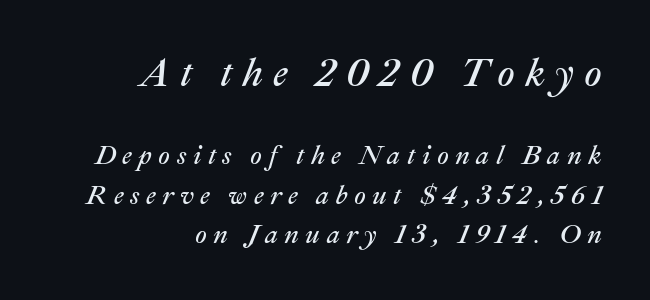
The image shows 39 px regular-weight type, italic (leaning right); set right-aligned, normal line spacing (1.53x), unusually wide letter spacing (+0.25 em), not underlined; the first (top) block is 1.5x larger; medium stroke contrast and a medium x-height.
